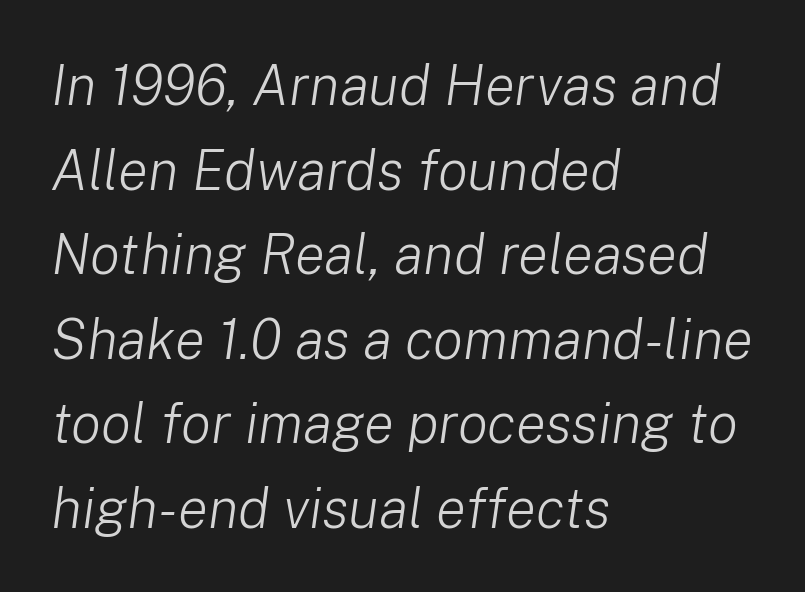
Each word holds together tightly as a unit, with standard inter-letter gaps. Horizontal bands of white between lines are of average thickness. Each letter keeps its own natural width here, so spacing adapts to shape. Emphasis-style slanted type is in use.
